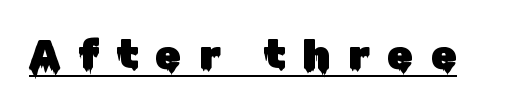
Think of a printed novel: that variable character pitch is what you see here. The string is rendered with underlining switched on. Tracking here is generous; glyphs stand well apart from one another. Unlike a traditional serif, this face leaves its strokes unadorned. In terms of posture, this sample is upright.
